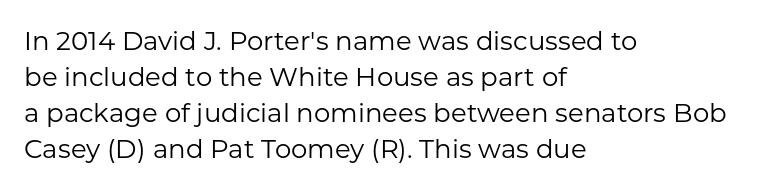
The image shows 26 px text type, upright; set left-aligned, normal line spacing (1.38x), normal letter spacing, not underlined.
